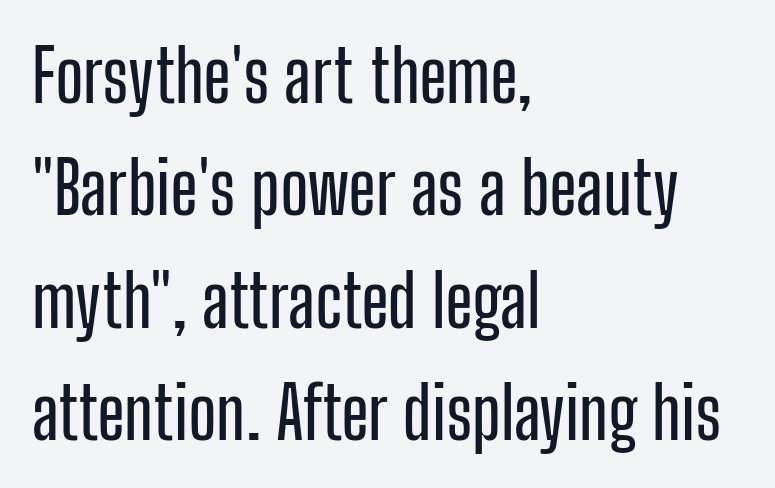
Serifs: no, the terminals of the letterforms are clean. Visually the block forms a straight wall on the left and a jagged coastline on the right. This sample uses plain, unmodified letter spacing. Notice how descenders clear the ascenders below comfortably — that's standard leading. Here the designer chose a conventional face with non-uniform glyph widths.
